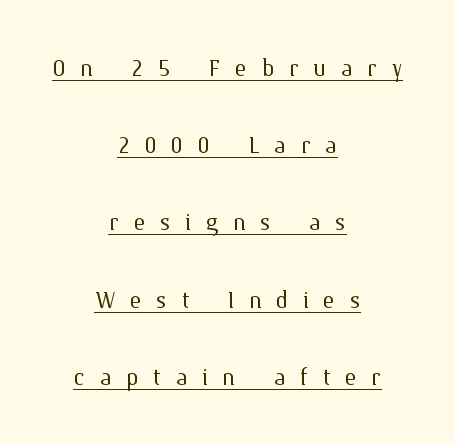
{"italic": "no", "bold": "no", "weight": "light", "width": "normal", "stroke_contrast": "medium", "x_height": "medium", "monospaced": "no", "underline": "yes", "align": "center", "line_spacing": "loose", "line_spacing_ratio": 2.49, "letter_spacing": "wide", "letter_spacing_em": 0.47, "glyph_px": 31}
